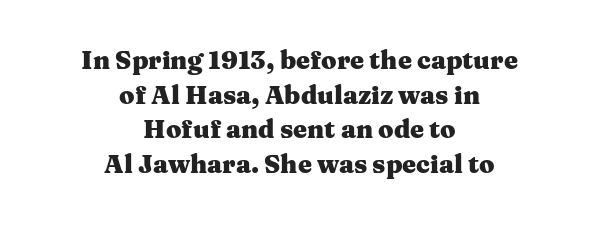
{"italic": "no", "bold": "yes", "underline": "no", "align": "center", "line_spacing": "normal", "line_spacing_ratio": 1.39, "letter_spacing": "normal", "letter_spacing_em": 0.0, "glyph_px": 25}
